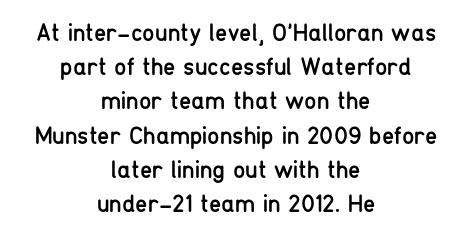
Q: Is the text bold? A: No.
Q: Is the text italic (slanted)? A: No, it is upright.
Q: Is the text underlined? A: No.
Q: How is the paragraph aligned? A: Centered.
Q: Is the spacing between letters normal or unusually wide? A: Normal.
Q: Is the spacing between lines tight, normal or loose? A: Normal.
